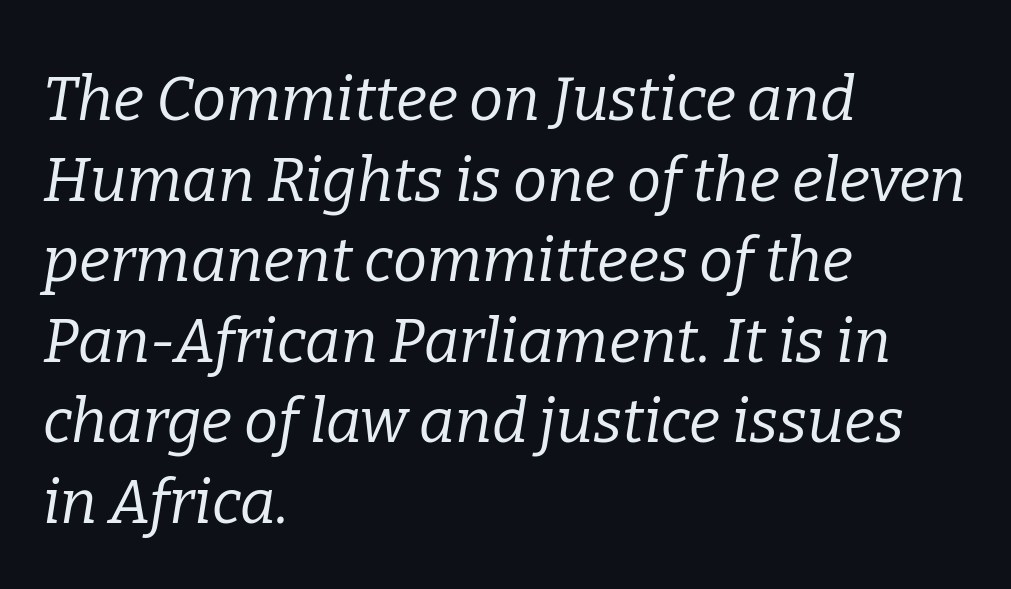
Q: Is the text bold? A: No.
Q: Is the text italic (slanted)? A: Yes, it leans right by about 9 degrees.
Q: Is the typeface a serif or a sans-serif typeface? A: Serif.
Q: Is the text underlined? A: No.
Q: How is the paragraph aligned? A: Left-aligned.
Q: Is the spacing between letters normal or unusually wide? A: Normal.
Q: Is the spacing between lines tight, normal or loose? A: Normal.
Q: Width (condensed, normal, or wide)? A: Normal.
Q: Stroke contrast? A: Low.
Q: x-height? A: Medium.
Q: Monospaced? A: No.
